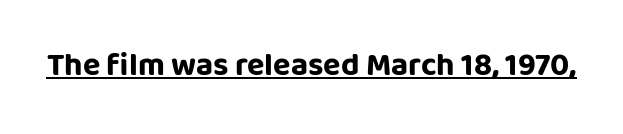
Q: Is the text bold? A: Yes.
Q: Is the text italic (slanted)? A: No, it is upright.
Q: Is the typeface a serif or a sans-serif typeface? A: Sans-serif.
Q: Is the text underlined? A: Yes.
Q: Is the spacing between letters normal or unusually wide? A: Normal.
Q: Width (condensed, normal, or wide)? A: Normal.
Q: Stroke contrast? A: Low.
Q: x-height? A: Large.
Q: Monospaced? A: No.
